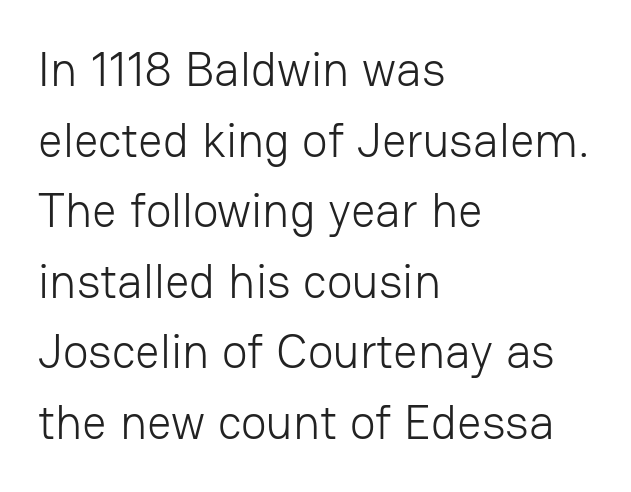
The block of text has a typical density, with ordinary space between rows. The strokes are not fattened; the text isn't bold. Each word holds together tightly as a unit, with standard inter-letter gaps. Spacing verdict: proportional, widths tailored to each character. A bare baseline throughout the passage. No italicization has been applied; the sample stays upright.
